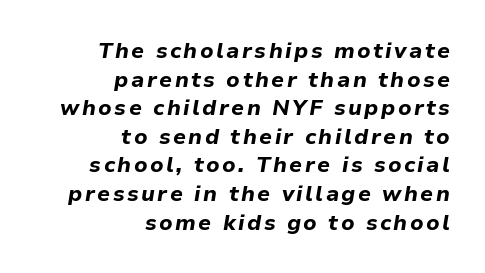
Q: Is the text bold? A: Yes.
Q: Is the text italic (slanted)? A: Yes, it leans right by about 9 degrees.
Q: Is the text underlined? A: No.
Q: How is the paragraph aligned? A: Right-aligned.
Q: Is the spacing between lines tight, normal or loose? A: Normal.
